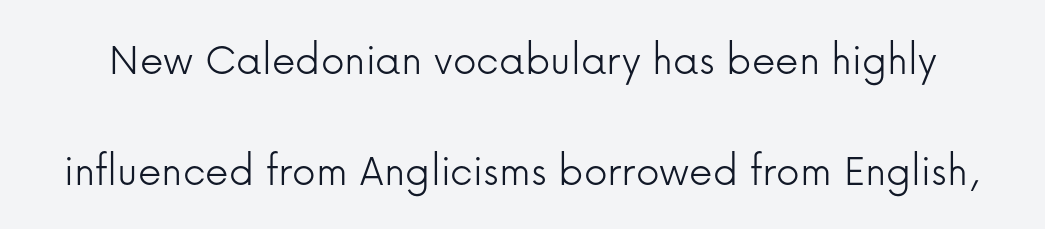
Serifs: no, the terminals of the letterforms are clean. Caption: face not bold, strokes unweighted. When letters stand straight like this, we call the style roman or upright. The specimen omits any rule beneath the text block's lines. Each letter keeps its own natural width here, so spacing adapts to shape. Observe the ordinary spacing: letters are neighbours, not strangers.
